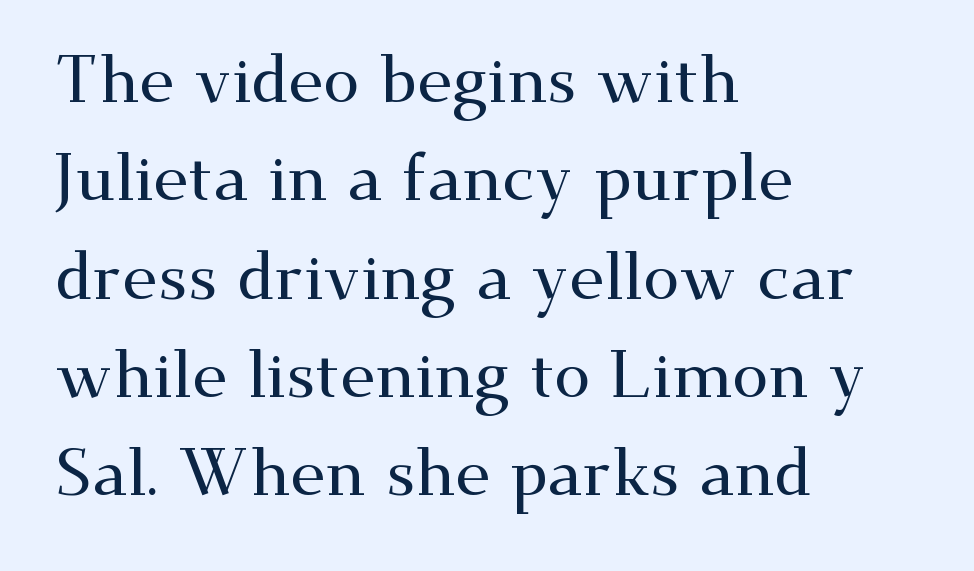
Q: Is the text italic (slanted)? A: No, it is upright.
Q: Is the typeface a serif or a sans-serif typeface? A: Serif.
Q: Is the text underlined? A: No.
Q: How is the paragraph aligned? A: Left-aligned.
Q: Is the spacing between letters normal or unusually wide? A: Normal.
Q: Is the spacing between lines tight, normal or loose? A: Normal.
Q: Width (condensed, normal, or wide)? A: Wide.
Q: Stroke contrast? A: Medium.
Q: x-height? A: Small.
Q: Monospaced? A: No.
